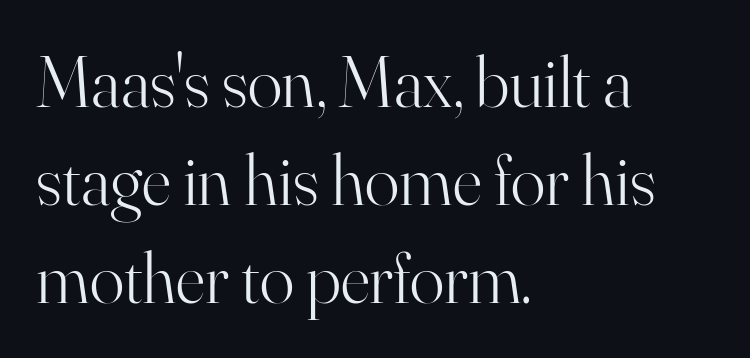
Notice how the stems are strictly vertical — no italics here. The passage shown stacks its lines at a standard gap. Plain, unruled lines of type. Where is the straight margin? On the left. Here the designer chose a conventional face with non-uniform glyph widths.
